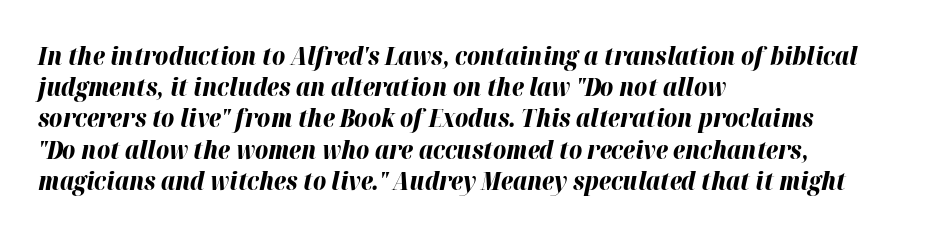
The line-height multiplier appears to be the usual default. The rendering keeps characters at their native spacing. The zone under the glyphs is completely vacant. The specimen reads as italic at a glance. Set as a true bold cut, around the 700 mark. Horizontally, the lines are justified to the leading edge only.
